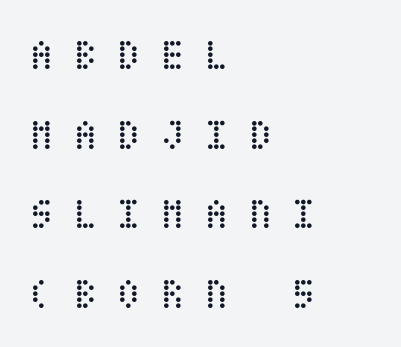
The image shows 43 px regular-weight, condensed type, upright; set left-aligned, line spacing 1.85x, unusually wide letter spacing (+0.47 em), not underlined; low stroke contrast and a large x-height.
